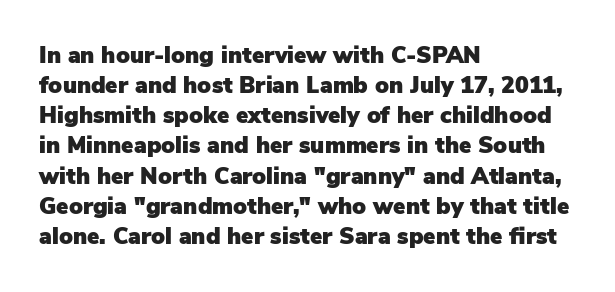
The image shows 23 px text type, upright; set left-aligned, normal line spacing (1.31x), normal letter spacing, not underlined.
